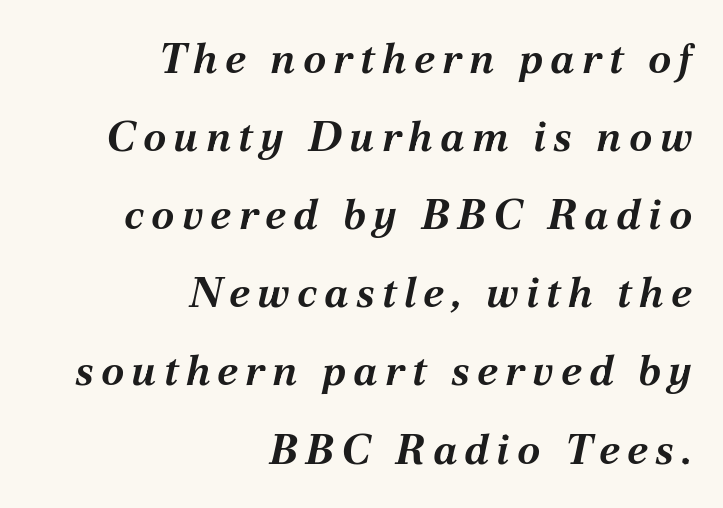
Alignment: flush right. Strong, thick strokes mark this as bold type. Posture: slanted. Descenders are the only things crossing below the line.
